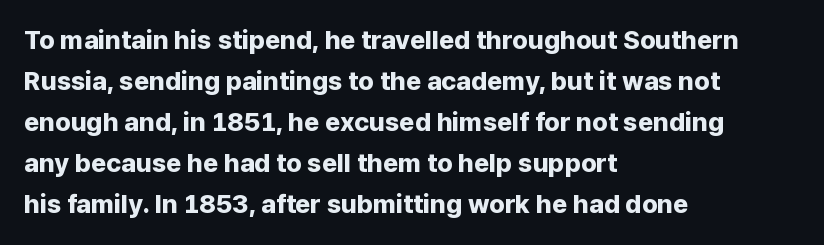
Standard letterfit; no display-style spreading of the glyphs. Compared with typical paragraphs, the rows here are spaced about the same. A bare baseline throughout the passage. Every stem runs plumb, perpendicular to the baseline. The typesetter chose a ragged-right arrangement here. The font is running at its bold setting.
